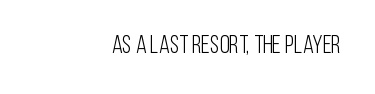
Q: Is the text bold? A: No.
Q: Is the text italic (slanted)? A: No, it is upright.
Q: Is the text underlined? A: No.
Q: How is the paragraph aligned? A: Right-aligned.
Q: Is the spacing between letters normal or unusually wide? A: Normal.
